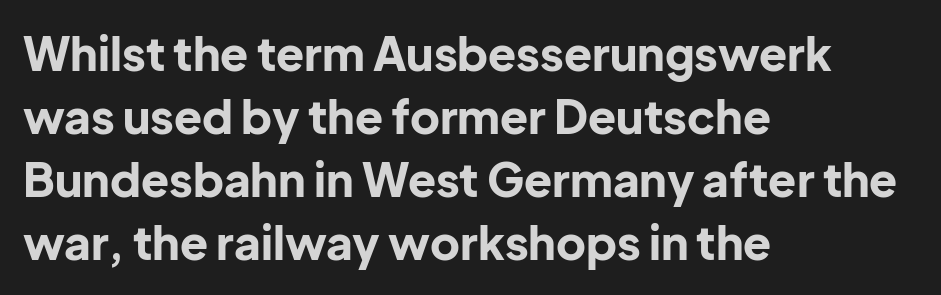
Q: Is the text bold? A: Yes.
Q: Is the text italic (slanted)? A: No, it is upright.
Q: Is the typeface a serif or a sans-serif typeface? A: Sans-serif.
Q: Is the text underlined? A: No.
Q: How is the paragraph aligned? A: Left-aligned.
Q: Is the spacing between letters normal or unusually wide? A: Normal.
Q: Is the spacing between lines tight, normal or loose? A: Normal.
Q: Width (condensed, normal, or wide)? A: Normal.
Q: Stroke contrast? A: Low.
Q: x-height? A: Medium.
Q: Monospaced? A: No.
